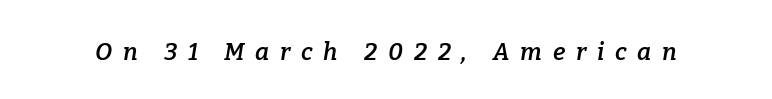
Tracking here is generous; glyphs stand well apart from one another. Designer's note — italics engaged. The passage shown is semibold, sitting just below true bold. No word sits above an underline.
